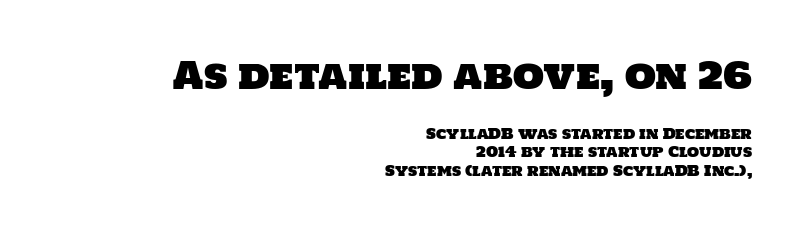
Letterform terminals end flat and unadorned throughout the passage. You get the large type first, then a drop to smaller type. Leftover space on each line is placed entirely before the opening word. Does the leading feel generous? No, just average.
